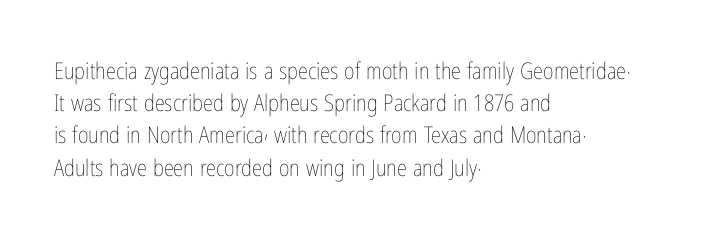
The image shows 23 px text type, upright; set left-aligned, normal line spacing (1.4x), normal letter spacing, not underlined.
